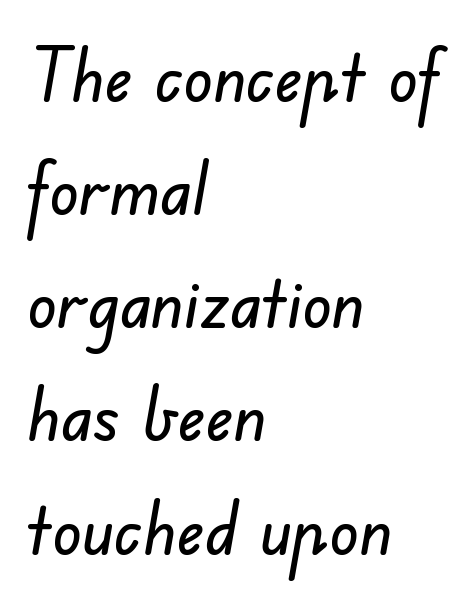
{"serif": "no", "width": "normal", "stroke_contrast": "low", "x_height": "small", "monospaced": "no", "underline": "no", "align": "left", "line_spacing": "normal", "line_spacing_ratio": 1.55, "letter_spacing": "normal", "letter_spacing_em": 0.0, "glyph_px": 73}
